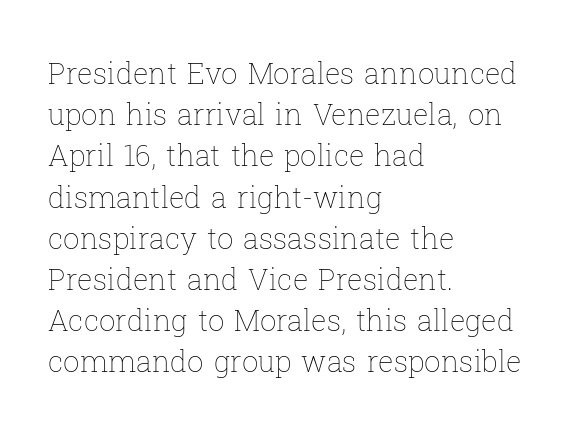
Ascenders rise straight up at ninety degrees. Teacher's note: observe the even left margin — that is flush-left alignment. Nothing heavy about these letters — not bold at all. Note the varied advance widths — an 'i' is clearly narrower than an 'm'. The space beneath each line is pristine and unruled. Nothing unusual about the tracking: characters are spaced as the font intends.
